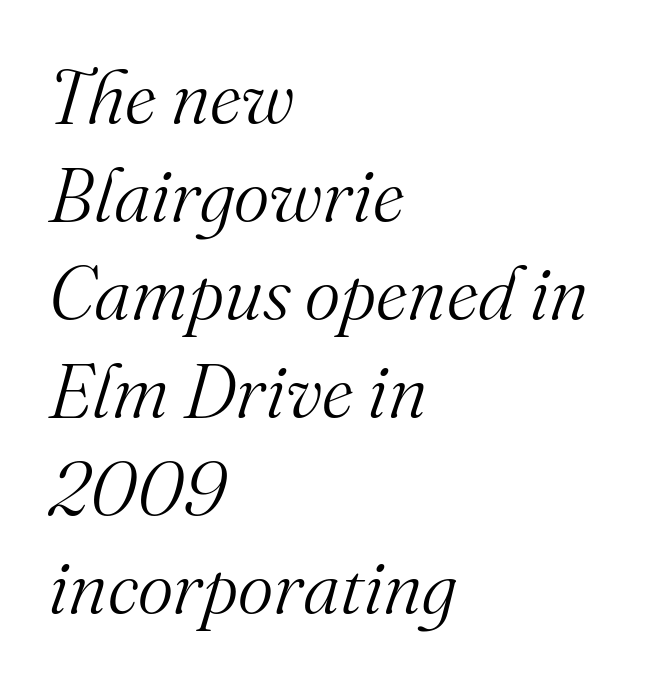
Q: Is the text bold? A: No.
Q: Is the text italic (slanted)? A: Yes, it leans right by about 16 degrees.
Q: Is the typeface a serif or a sans-serif typeface? A: Serif.
Q: Is the text underlined? A: No.
Q: How is the paragraph aligned? A: Left-aligned.
Q: Is the spacing between letters normal or unusually wide? A: Normal.
Q: Is the spacing between lines tight, normal or loose? A: Normal.
Q: Width (condensed, normal, or wide)? A: Normal.
Q: Stroke contrast? A: Medium.
Q: x-height? A: Small.
Q: Monospaced? A: No.
